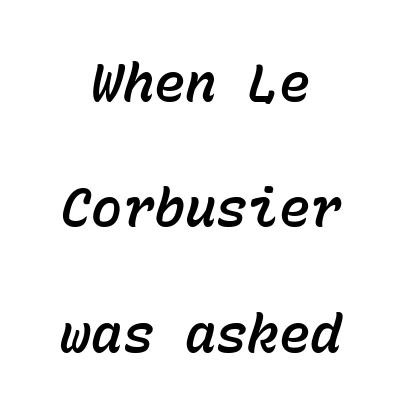
Q: Is the text italic (slanted)? A: Yes, it leans right by about 15 degrees.
Q: Is the text underlined? A: No.
Q: How is the paragraph aligned? A: Centered.
Q: Is the spacing between letters normal or unusually wide? A: Normal.
Q: Is the spacing between lines tight, normal or loose? A: Loose.
Q: Width (condensed, normal, or wide)? A: Normal.
Q: Stroke contrast? A: Low.
Q: x-height? A: Medium.
Q: Monospaced? A: Yes.
